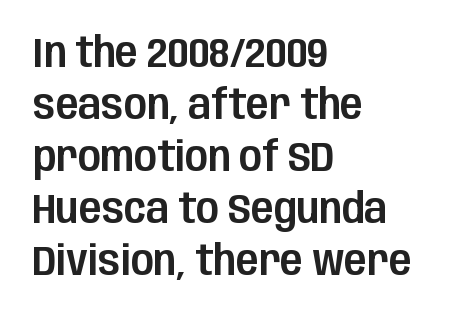
{"serif": "no", "italic": "no", "width": "condensed", "stroke_contrast": "low", "x_height": "large", "monospaced": "no", "underline": "no", "align": "left", "line_spacing_ratio": 1.24, "letter_spacing": "normal", "letter_spacing_em": 0.0, "glyph_px": 42}
